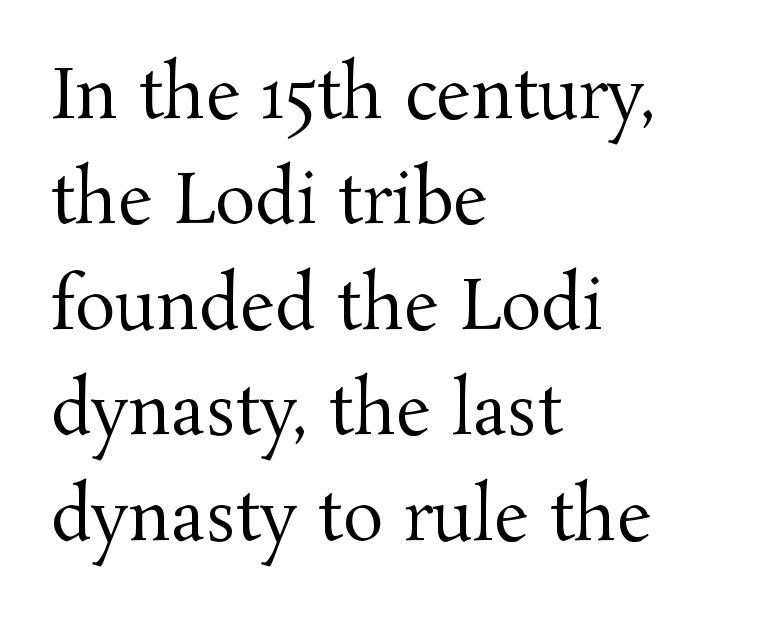
{"serif": "yes", "italic": "no", "bold": "no", "weight": "regular", "width": "normal", "stroke_contrast": "medium", "x_height": "medium", "monospaced": "no", "underline": "no", "align": "left", "line_spacing": "normal", "line_spacing_ratio": 1.55, "letter_spacing": "normal", "letter_spacing_em": 0.0, "glyph_px": 68}
